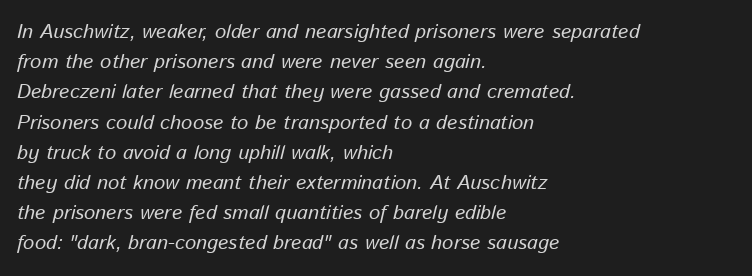
{"italic": "yes", "lean": "right", "slant_degrees": 13, "underline": "no", "align": "left", "line_spacing": "normal", "line_spacing_ratio": 1.51, "letter_spacing": "normal", "letter_spacing_em": 0.0, "glyph_px": 20}
